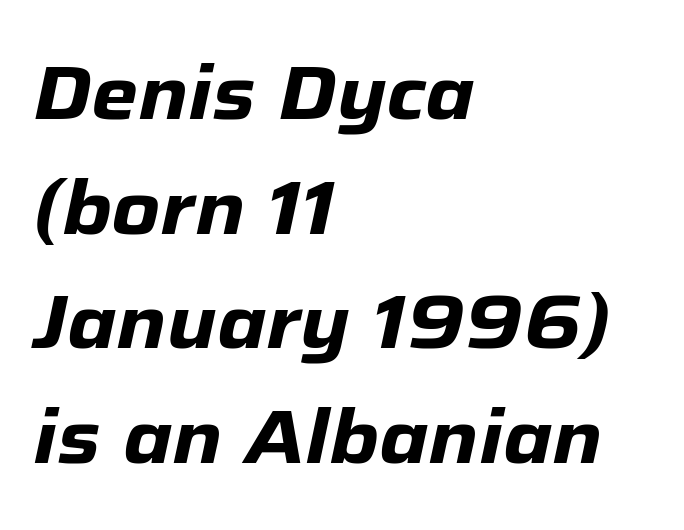
Q: Is the text bold? A: Yes.
Q: Is the text italic (slanted)? A: Yes, it leans right by about 12 degrees.
Q: Is the text underlined? A: No.
Q: How is the paragraph aligned? A: Left-aligned.
Q: Is the spacing between letters normal or unusually wide? A: Normal.
Q: Is the spacing between lines tight, normal or loose? A: Normal.
Q: Width (condensed, normal, or wide)? A: Normal.
Q: Stroke contrast? A: Low.
Q: x-height? A: Medium.
Q: Monospaced? A: No.
